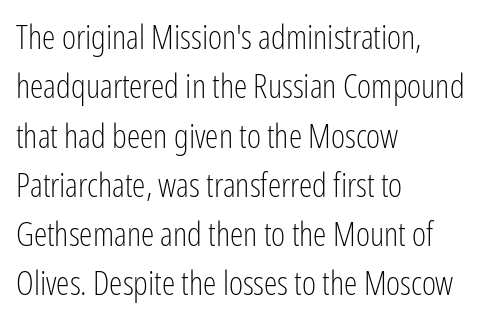
{"serif": "no", "italic": "no", "bold": "no", "weight": "light", "width": "condensed", "stroke_contrast": "low", "x_height": "medium", "monospaced": "no", "underline": "no", "align": "left", "line_spacing": "normal", "line_spacing_ratio": 1.45, "letter_spacing": "normal", "letter_spacing_em": 0.0, "glyph_px": 34}
